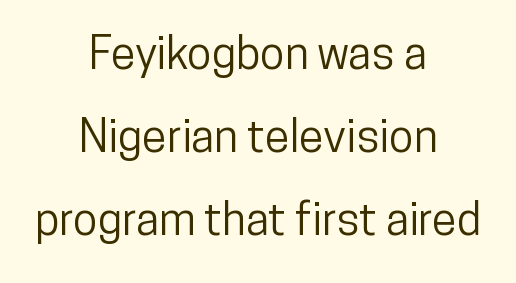
Q: Is the text italic (slanted)? A: No, it is upright.
Q: Is the typeface a serif or a sans-serif typeface? A: Sans-serif.
Q: Is the text underlined? A: No.
Q: How is the paragraph aligned? A: Centered.
Q: Is the spacing between letters normal or unusually wide? A: Normal.
Q: Width (condensed, normal, or wide)? A: Condensed.
Q: Stroke contrast? A: Low.
Q: x-height? A: Medium.
Q: Monospaced? A: No.
